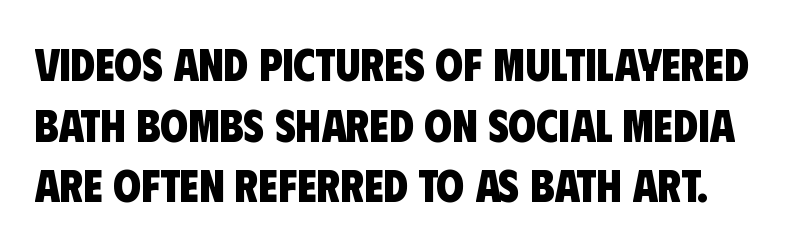
Q: Is the text bold? A: Yes.
Q: Is the typeface a serif or a sans-serif typeface? A: Sans-serif.
Q: Is the text underlined? A: No.
Q: Is the spacing between letters normal or unusually wide? A: Normal.
Q: Is the spacing between lines tight, normal or loose? A: Normal.
Q: Width (condensed, normal, or wide)? A: Condensed.
Q: Stroke contrast? A: Low.
Q: x-height? A: Large.
Q: Monospaced? A: No.
